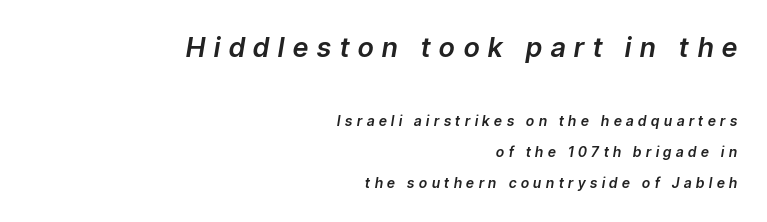
The image shows 27 px text type, italic (leaning right); set right-aligned, loose line spacing (2.22x), unusually wide letter spacing (+0.33 em), not underlined; the first (top) block is 1.93x larger.
